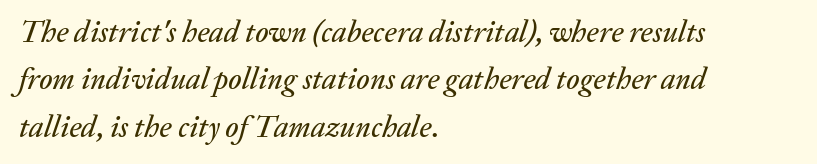
The image shows 30 px text type, italic (leaning right); set left-aligned, normal line spacing (1.58x), normal letter spacing, not underlined; low stroke contrast and a medium x-height.
